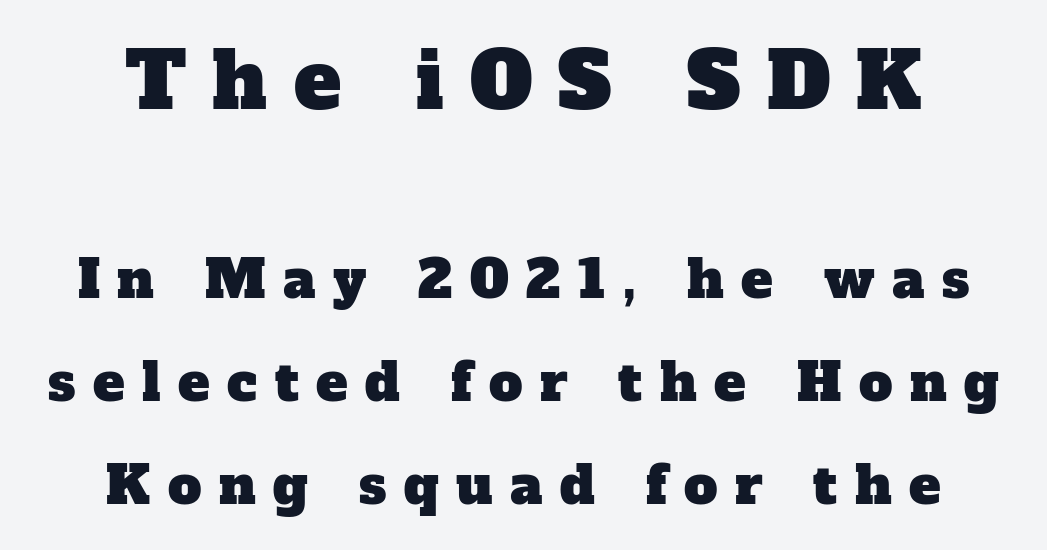
{"serif": "yes", "width": "normal", "stroke_contrast": "low", "x_height": "medium", "monospaced": "no", "underline": "no", "align": "center", "line_spacing": "loose", "line_spacing_ratio": 1.94, "letter_spacing": "wide", "letter_spacing_em": 0.33, "larger_block": "first", "size_ratio": 1.49, "glyph_px": 79}
